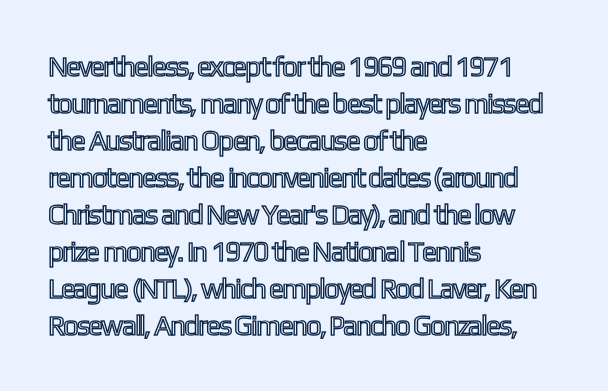
How are the letters spaced? Ordinarily, with no added tracking. This sample has the flowing, uneven cadence of proportional lettering. Style check: upright. This block has exactly the height ordinary leading produces. Quick note: underline off.
